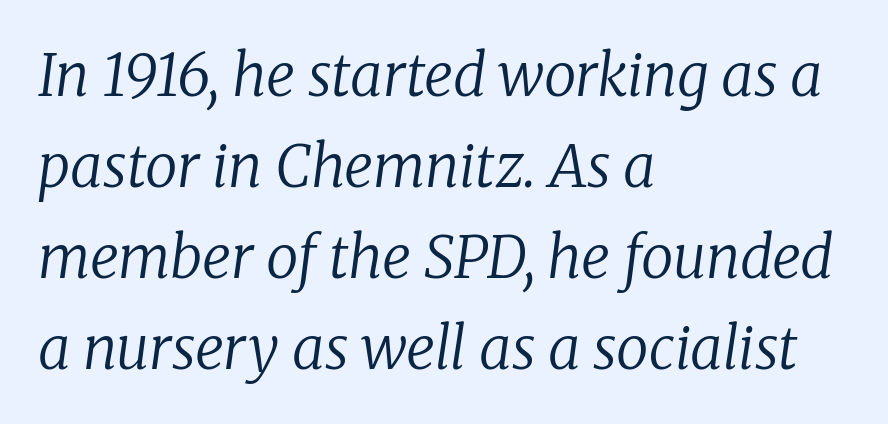
Q: Is the text bold? A: No.
Q: Is the text italic (slanted)? A: Yes, it leans right by about 8 degrees.
Q: Is the typeface a serif or a sans-serif typeface? A: Serif.
Q: Is the text underlined? A: No.
Q: How is the paragraph aligned? A: Left-aligned.
Q: Is the spacing between letters normal or unusually wide? A: Normal.
Q: Is the spacing between lines tight, normal or loose? A: Normal.
Q: Width (condensed, normal, or wide)? A: Normal.
Q: Stroke contrast? A: Low.
Q: x-height? A: Medium.
Q: Monospaced? A: No.
